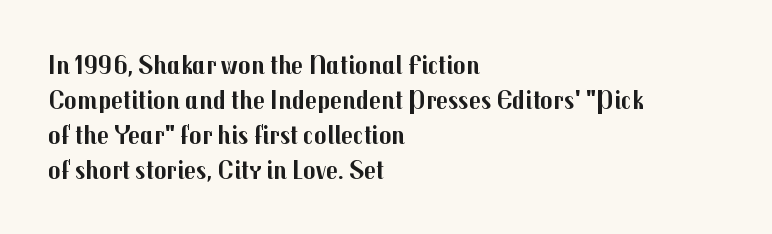
Spacing between characters is what you'd get straight out of the box. If you drew a line through each stem, it would be perfectly vertical. Which margin do the lines hug? The left one — the right edge is uneven. Leading: standard. Is the type bold? Yes — the strokes are clearly thick and heavy.
